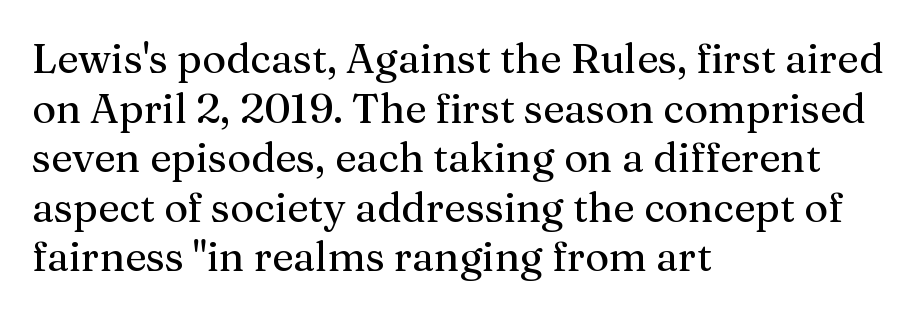
{"serif": "yes", "italic": "no", "width": "normal", "stroke_contrast": "medium", "x_height": "medium", "monospaced": "no", "underline": "no", "align": "left", "line_spacing_ratio": 1.21, "letter_spacing": "normal", "letter_spacing_em": 0.0, "glyph_px": 41}
